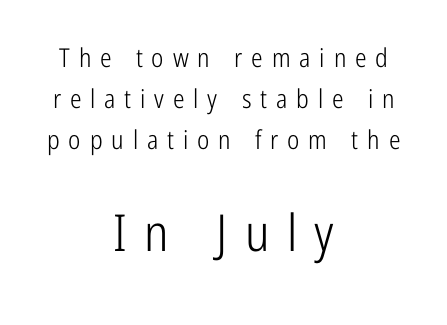
This rendering widens character spacing well past its baseline value. No letter is thick-stroked: the sample isn't bold. The face used here is proportionally spaced, like ordinary book or web type. Every character sits straight up, as roman type does. Beneath every word, the page is bare.
